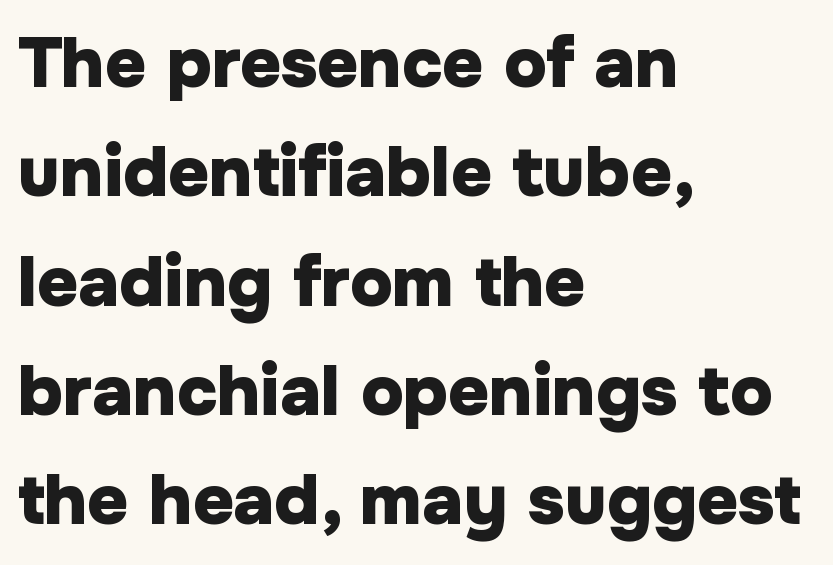
{"serif": "no", "italic": "no", "bold": "yes", "weight": "heavy", "width": "normal", "stroke_contrast": "low", "x_height": "medium", "monospaced": "no", "underline": "no", "align": "left", "line_spacing": "normal", "line_spacing_ratio": 1.54, "letter_spacing": "normal", "letter_spacing_em": 0.0, "glyph_px": 71}
